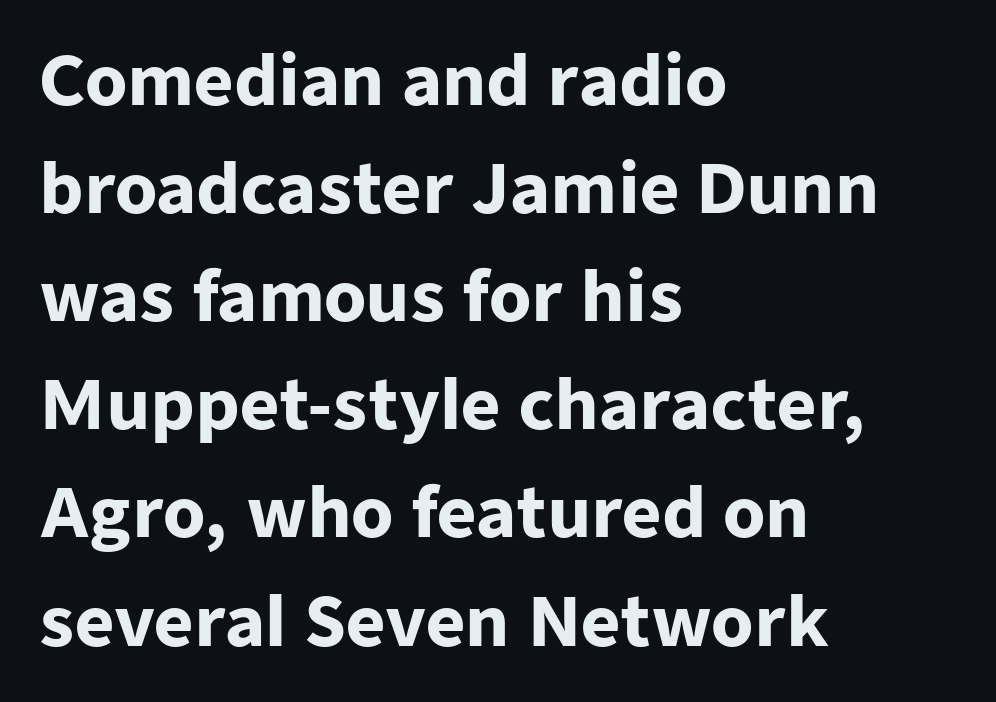
Are there feet on the stems? There aren't — it's a sans. The passage shown stacks its lines at a standard gap. Decoration check: the copy has no underline. Every character sits straight up, as roman type does. Every row of glyphs begins at an identical x-position on the left. The line texture is even and compact thanks to regular tracking.
